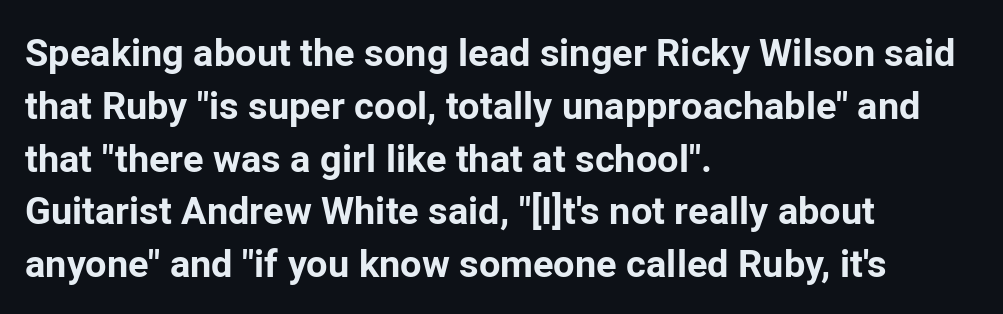
Does the lettering tilt? It doesn't — this is upright. How are the letters spaced? Ordinarily, with no added tracking. The space beneath each line is pristine and unruled. One-word summary of the alignment: left.
